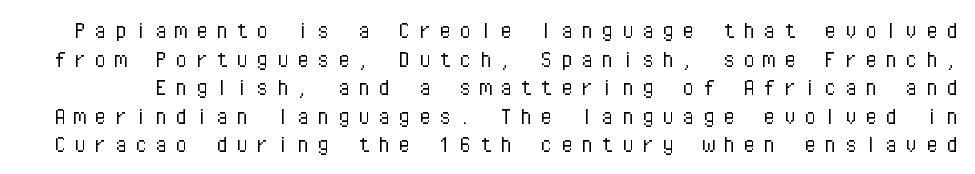
Q: Is the text bold? A: No.
Q: Is the text italic (slanted)? A: No, it is upright.
Q: Is the text underlined? A: No.
Q: Is the spacing between letters normal or unusually wide? A: Unusually wide.
Q: Is the spacing between lines tight, normal or loose? A: Tight.
